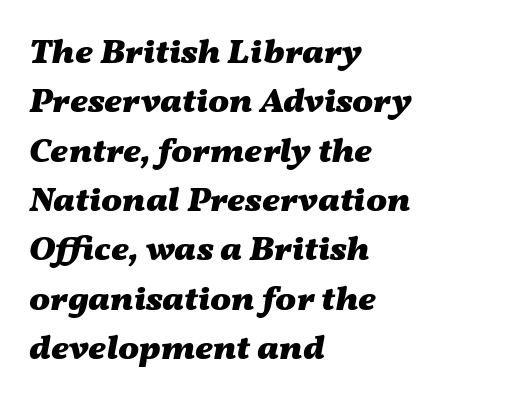
Underline: absent. Typeset ragged right — the left edge is the straight one. Does extra space separate the letters? No, they use regular spacing. Looks like regular typesetting: each glyph gets only the width it needs. If you measured baseline to baseline, you'd find a middling distance.
